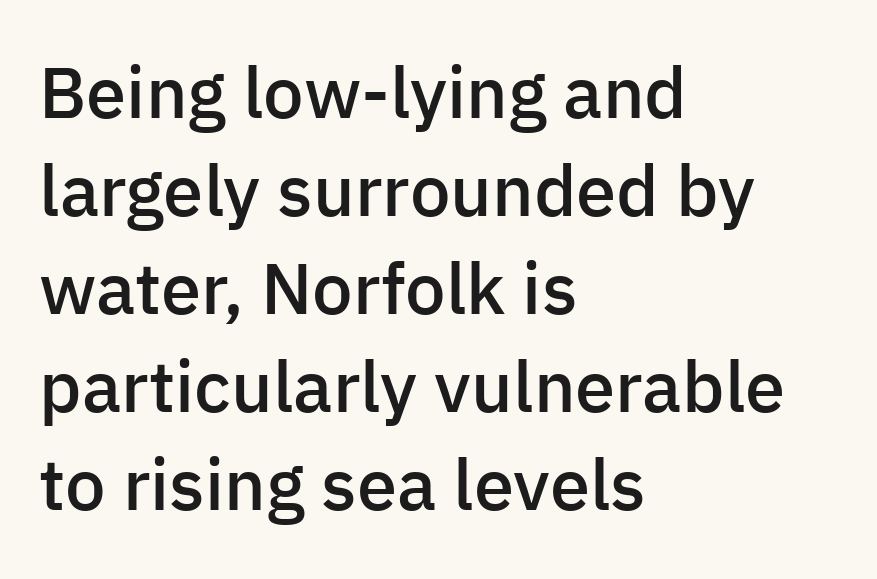
Here the designer chose a conventional face with non-uniform glyph widths. Teacher's note: observe the even left margin — that is flush-left alignment. The words here are not underlined. Does the type have serifs? No, each stem ends abruptly. Letter spacing: default.
